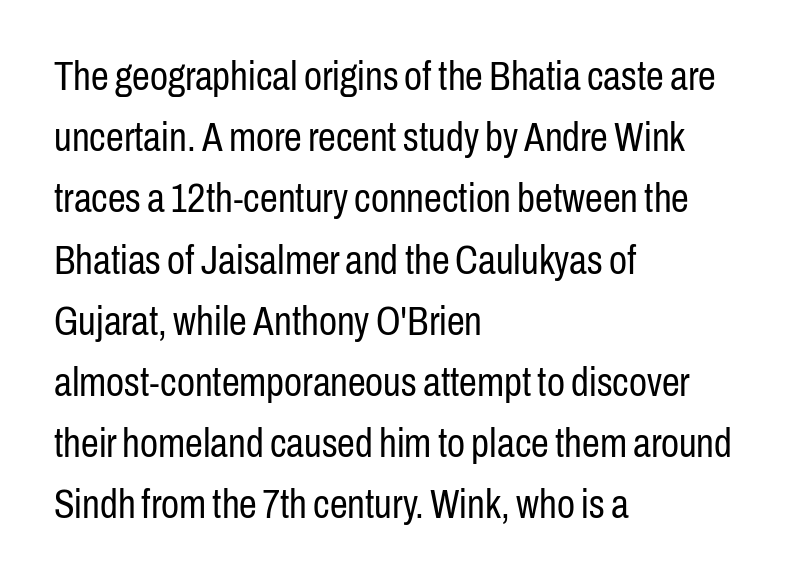
The image shows 40 px regular-weight, condensed sans-serif type, upright; set left-aligned, normal line spacing (1.53x), normal letter spacing, not underlined; low stroke contrast and a medium x-height.
